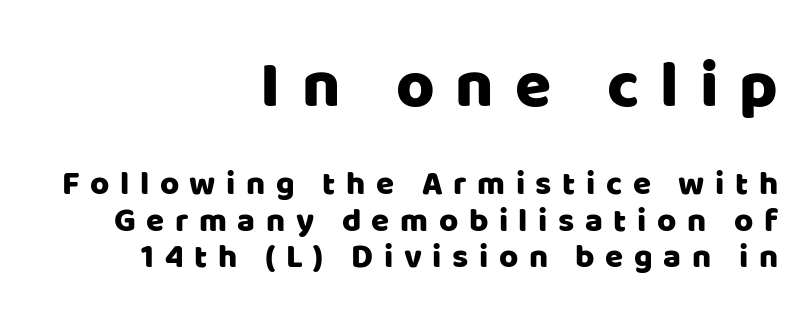
You get the large type first, then a drop to smaller type. Observe the wide spacing: letters keep a clear distance from each other. The gap between lines stays unmarked. The paragraph has a hard right edge and a soft left edge.
